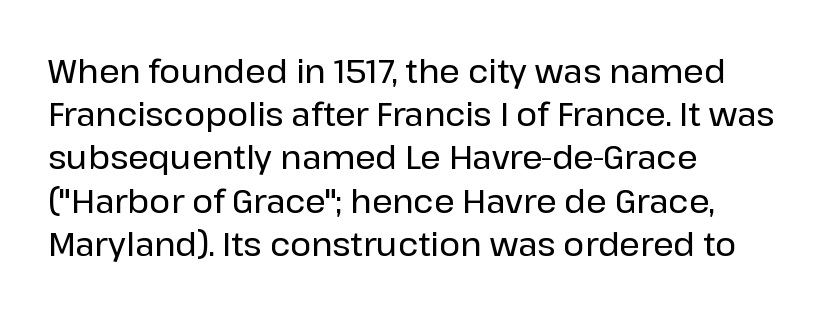
Quick note: underline off. Proportional: the letters do not fall into vertical columns. Leftover space on each line is placed entirely after the last word. These lines are composed in type without serifs.
